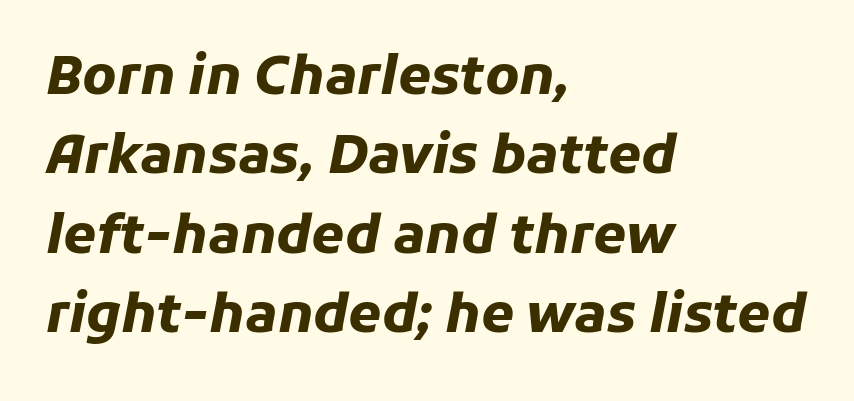
The rows are spaced the way most documents space them. Descender tails drop into unmarked territory. Strong, thick strokes mark this as bold type. It's the slanting kind of type. The letterforms sit shoulder to shoulder at normal distance.
